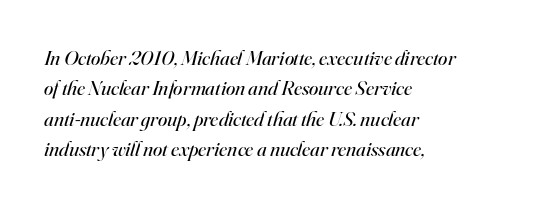
The image shows 21 px text type, italic (leaning right); set left-aligned, normal line spacing (1.45x), normal letter spacing, not underlined.
